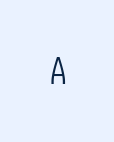
Q: Is the text bold? A: No.
Q: Is the text italic (slanted)? A: No, it is upright.
Q: Is the typeface a serif or a sans-serif typeface? A: Sans-serif.
Q: Is the text underlined? A: No.
Q: Is the spacing between letters normal or unusually wide? A: Unusually wide.
Q: Width (condensed, normal, or wide)? A: Condensed.
Q: Stroke contrast? A: Low.
Q: x-height? A: Medium.
